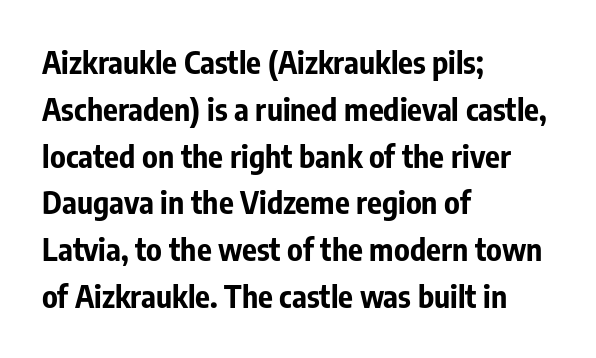
The image shows 31 px bold, condensed sans-serif type, upright; set left-aligned, normal line spacing (1.51x), normal letter spacing, not underlined; low stroke contrast and a medium x-height.
